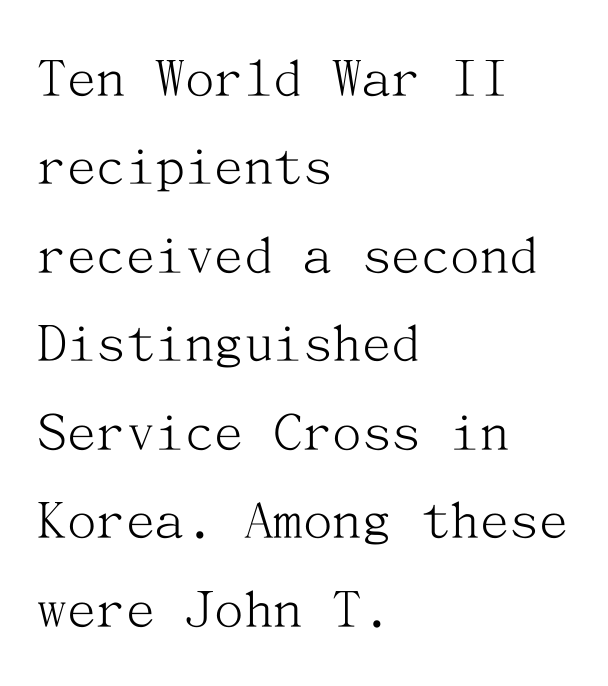
Honestly, there is no underline to notice here at all. A typesetter would label this face a serif. Unlike italic type, these characters show no tilt at all. Heaviness? Minimal to ordinary, like unemphasized prose. This rendering leaves character spacing at its baseline value.
